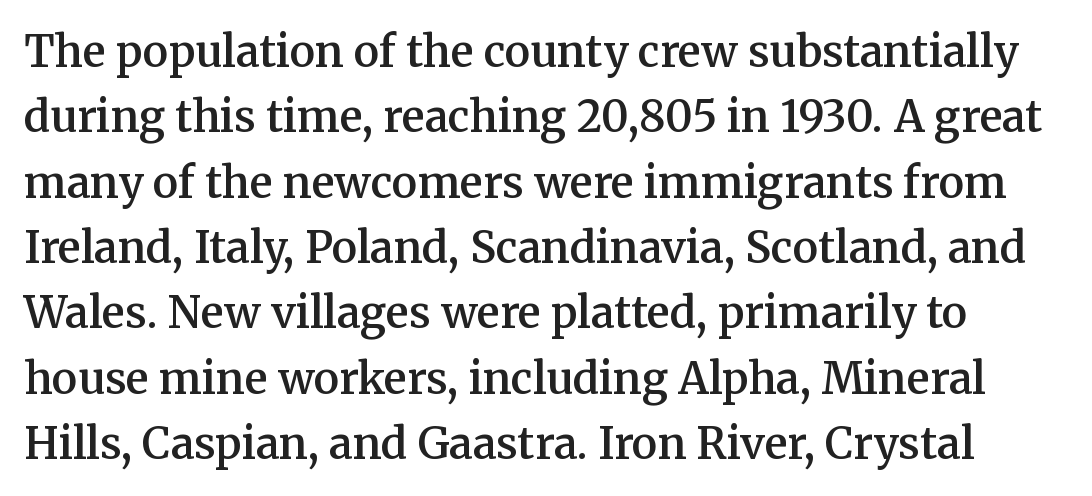
Q: Is the text bold? A: Semi-bold.
Q: Is the text italic (slanted)? A: No, it is upright.
Q: Is the typeface a serif or a sans-serif typeface? A: Serif.
Q: Is the text underlined? A: No.
Q: Is the spacing between letters normal or unusually wide? A: Normal.
Q: Is the spacing between lines tight, normal or loose? A: Normal.
Q: Width (condensed, normal, or wide)? A: Normal.
Q: Stroke contrast? A: Medium.
Q: x-height? A: Medium.
Q: Monospaced? A: No.
